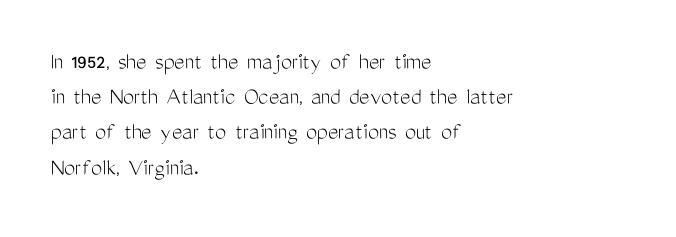
The image shows 25 px text type, upright; set left-aligned, normal line spacing (1.41x), normal letter spacing, not underlined.
